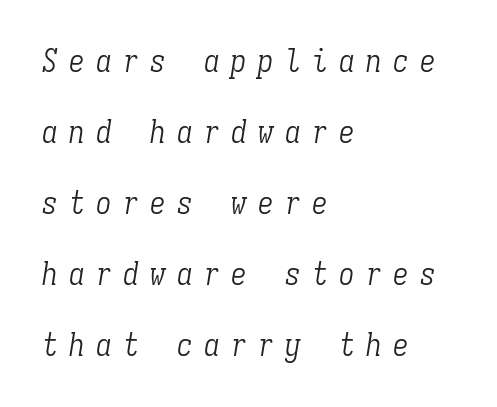
Q: Is the text bold? A: No.
Q: Is the text italic (slanted)? A: Yes, it leans right by about 9 degrees.
Q: Is the typeface a serif or a sans-serif typeface? A: Serif.
Q: Is the text underlined? A: No.
Q: How is the paragraph aligned? A: Left-aligned.
Q: Is the spacing between letters normal or unusually wide? A: Unusually wide.
Q: Is the spacing between lines tight, normal or loose? A: Loose.
Q: Width (condensed, normal, or wide)? A: Condensed.
Q: Stroke contrast? A: Low.
Q: x-height? A: Medium.
Q: Monospaced? A: Yes.
